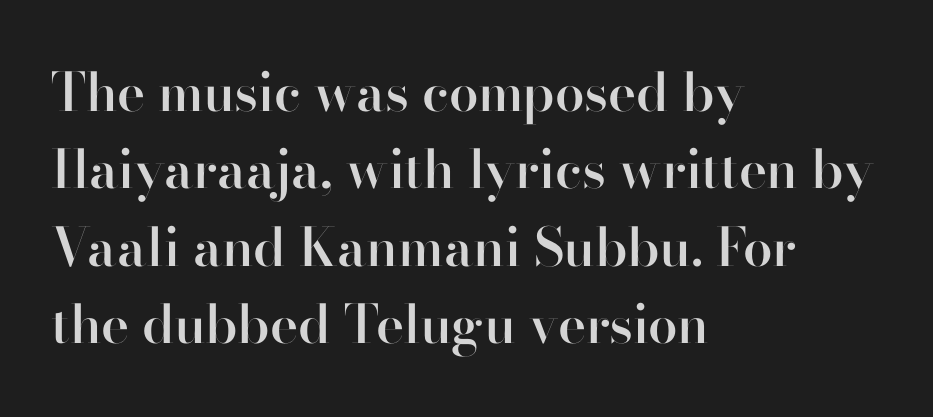
{"serif": "no", "italic": "no", "bold": "semi", "weight": "semibold", "width": "normal", "stroke_contrast": "high", "x_height": "small", "monospaced": "no", "underline": "no", "align": "left", "line_spacing": "normal", "line_spacing_ratio": 1.46, "letter_spacing": "normal", "letter_spacing_em": 0.0, "glyph_px": 53}
